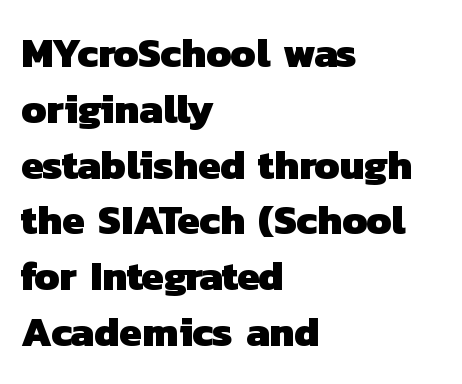
The image shows 41 px heavy sans-serif type; set left-aligned, normal line spacing (1.36x), normal letter spacing, not underlined; low stroke contrast and a medium x-height.
